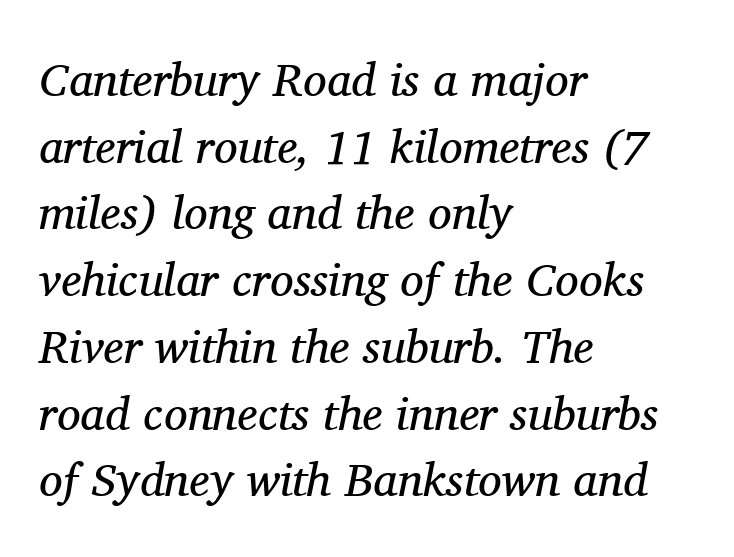
This rendering leaves character spacing at its baseline value. I'd call this a serif setting — the letters wear small feet. Glance below the letters and you will spot only blank space. This sample has the flowing, uneven cadence of proportional lettering. Horizontal alignment here is leftward, the default for most running prose.
